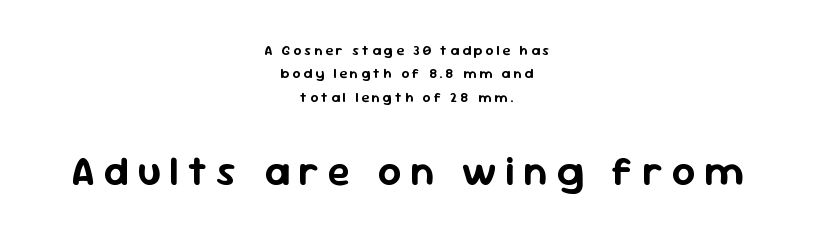
Q: Is the text italic (slanted)? A: No, it is upright.
Q: Is the typeface a serif or a sans-serif typeface? A: Sans-serif.
Q: Is the text underlined? A: No.
Q: How is the paragraph aligned? A: Centered.
Q: Is the spacing between letters normal or unusually wide? A: Unusually wide.
Q: Is the spacing between lines tight, normal or loose? A: Normal.
Q: Which block of text is set in a larger size, the first (top) or the second (bottom)? A: The second (bottom) one.
Q: Width (condensed, normal, or wide)? A: Normal.
Q: Stroke contrast? A: Low.
Q: x-height? A: Medium.
Q: Monospaced? A: No.
